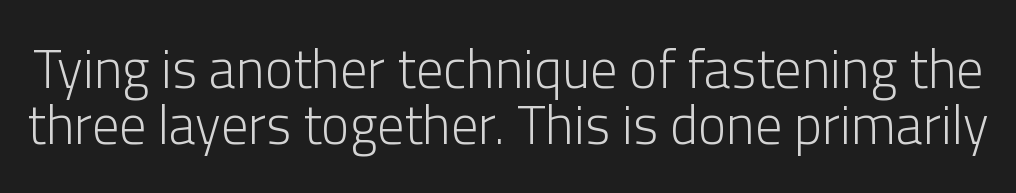
Q: Is the text bold? A: No.
Q: Is the text italic (slanted)? A: No, it is upright.
Q: Is the typeface a serif or a sans-serif typeface? A: Sans-serif.
Q: Is the text underlined? A: No.
Q: Is the spacing between letters normal or unusually wide? A: Normal.
Q: Is the spacing between lines tight, normal or loose? A: Tight.
Q: Width (condensed, normal, or wide)? A: Normal.
Q: Stroke contrast? A: Low.
Q: x-height? A: Medium.
Q: Monospaced? A: No.
